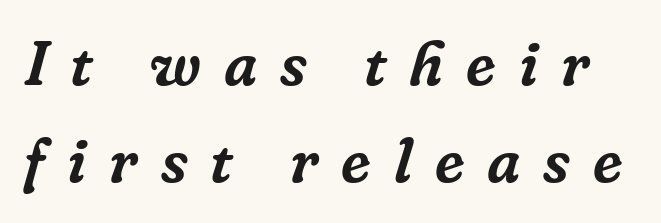
{"serif": "yes", "italic": "yes", "lean": "right", "slant_degrees": 16, "width": "normal", "stroke_contrast": "low", "x_height": "medium", "monospaced": "no", "underline": "no", "line_spacing": "normal", "line_spacing_ratio": 1.57, "letter_spacing": "wide", "letter_spacing_em": 0.37, "glyph_px": 62}
